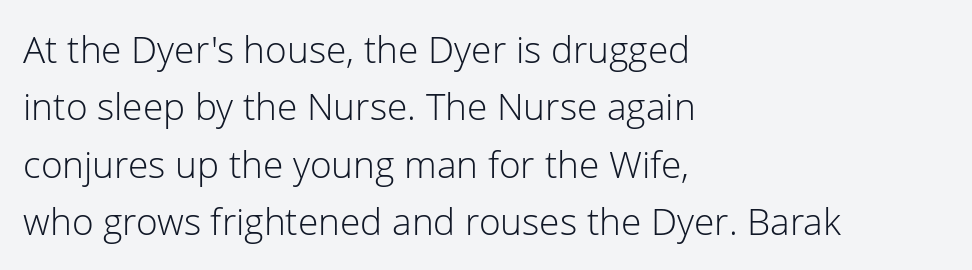
The image shows 37 px light sans-serif type, upright; set left-aligned, normal line spacing (1.55x), normal letter spacing, not underlined; low stroke contrast and a medium x-height.
